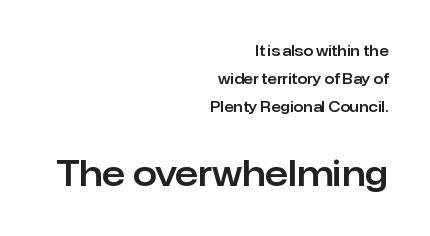
The image shows 34 px sans-serif type, upright; set right-aligned, loose line spacing (1.99x), normal letter spacing, not underlined; the second (bottom) block is 2.43x larger; low stroke contrast and a medium x-height.
